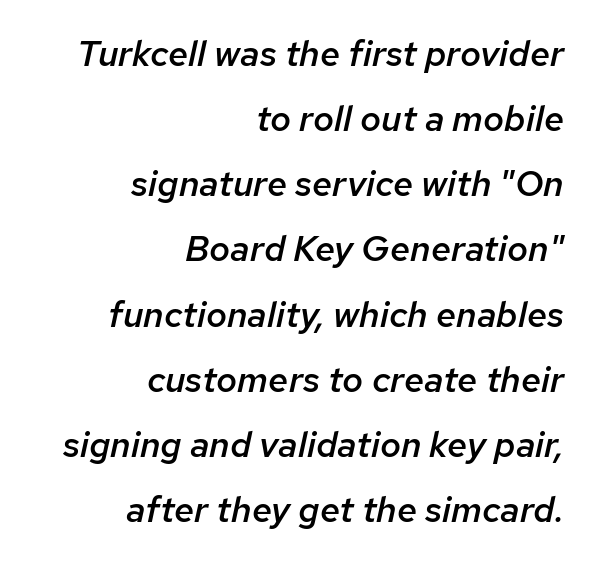
The image shows 36 px semibold type, italic (leaning right); set right-aligned, line spacing 1.81x, normal letter spacing, not underlined; low stroke contrast and a medium x-height.
